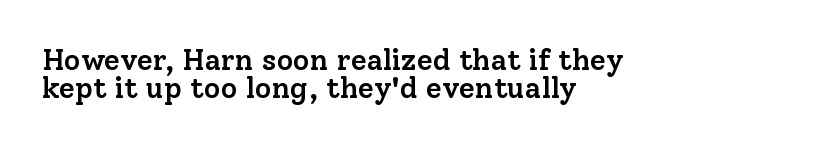
The image shows 29 px semibold serif type, upright; set left-aligned, tight line spacing (0.98x), normal letter spacing, not underlined; low stroke contrast and a medium x-height.
